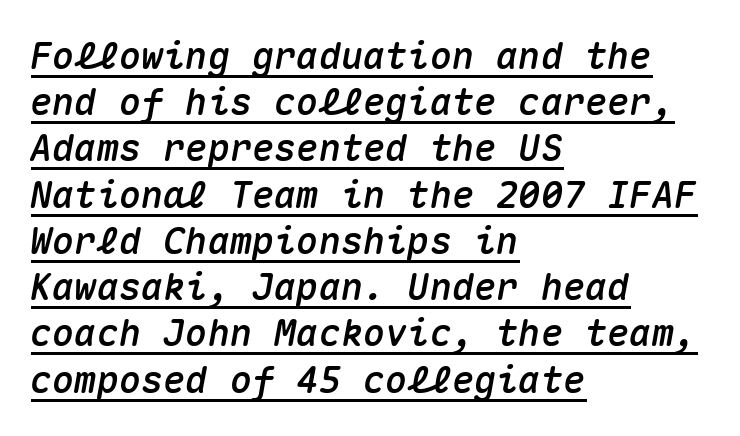
Q: Is the text italic (slanted)? A: Yes, it leans right by about 10 degrees.
Q: Is the text underlined? A: Yes.
Q: How is the paragraph aligned? A: Left-aligned.
Q: Is the spacing between letters normal or unusually wide? A: Normal.
Q: Is the spacing between lines tight, normal or loose? A: Normal.
Q: Width (condensed, normal, or wide)? A: Normal.
Q: Stroke contrast? A: Medium.
Q: x-height? A: Medium.
Q: Monospaced? A: Yes.
